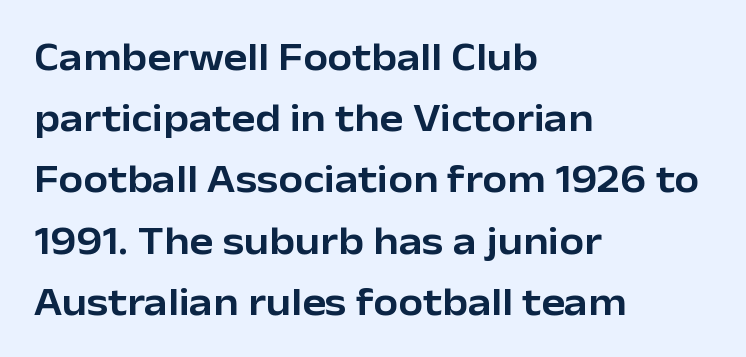
{"serif": "no", "italic": "no", "width": "normal", "stroke_contrast": "low", "x_height": "medium", "monospaced": "no", "underline": "no", "align": "left", "line_spacing": "normal", "line_spacing_ratio": 1.53, "letter_spacing": "normal", "letter_spacing_em": 0.0, "glyph_px": 40}
